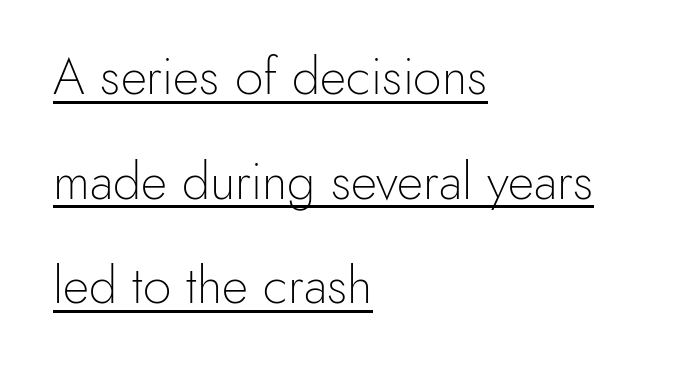
Q: Is the text bold? A: No.
Q: Is the text italic (slanted)? A: No, it is upright.
Q: Is the typeface a serif or a sans-serif typeface? A: Sans-serif.
Q: Is the text underlined? A: Yes.
Q: How is the paragraph aligned? A: Left-aligned.
Q: Is the spacing between letters normal or unusually wide? A: Normal.
Q: Is the spacing between lines tight, normal or loose? A: Loose.
Q: Width (condensed, normal, or wide)? A: Normal.
Q: x-height? A: Small.
Q: Monospaced? A: No.
